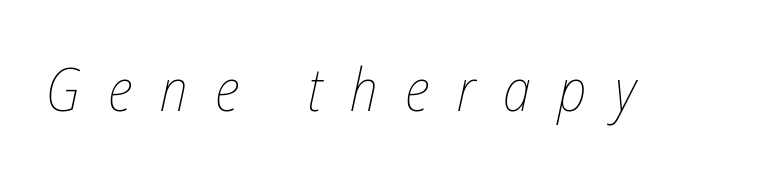
Q: Is the text bold? A: No.
Q: Is the text italic (slanted)? A: Yes, it leans right by about 12 degrees.
Q: Is the text underlined? A: No.
Q: Is the spacing between letters normal or unusually wide? A: Unusually wide.
Q: Width (condensed, normal, or wide)? A: Condensed.
Q: Stroke contrast? A: Low.
Q: x-height? A: Medium.
Q: Monospaced? A: No.
